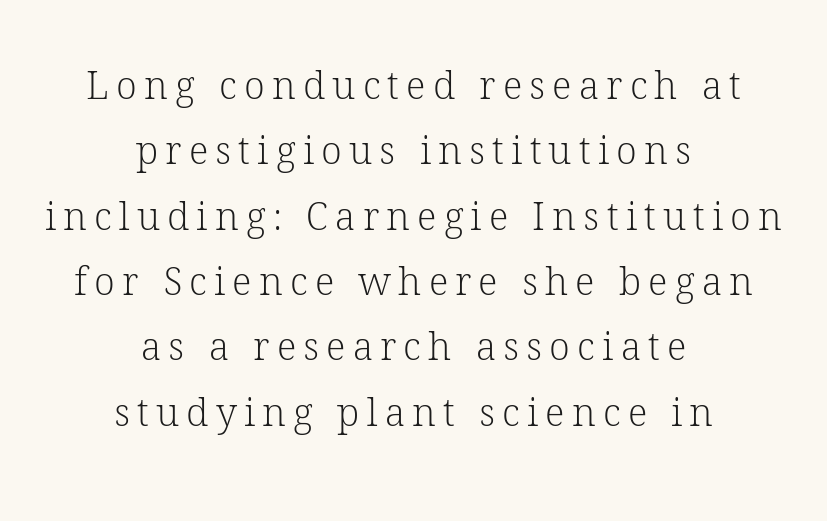
Q: Is the text bold? A: No.
Q: Is the text italic (slanted)? A: No, it is upright.
Q: Is the typeface a serif or a sans-serif typeface? A: Serif.
Q: Is the text underlined? A: No.
Q: How is the paragraph aligned? A: Centered.
Q: Width (condensed, normal, or wide)? A: Normal.
Q: Stroke contrast? A: Low.
Q: x-height? A: Medium.
Q: Monospaced? A: No.
